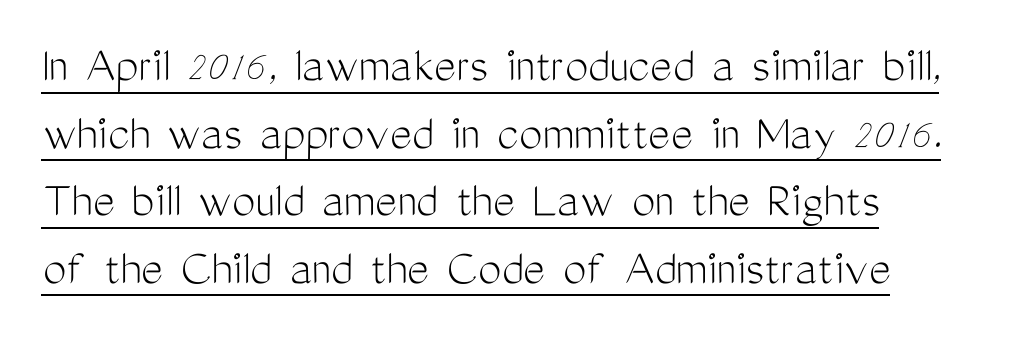
Is there an underline? Yes — a line sits under the letters. No feet cap the strokes, marking this as sans-serif type. This is roman type, the default non-slanted kind. The line texture is even and compact thanks to regular tracking. Honestly, the row spacing looks completely unremarkable. Compared with a centered layout, this one pins lines to the left instead.
